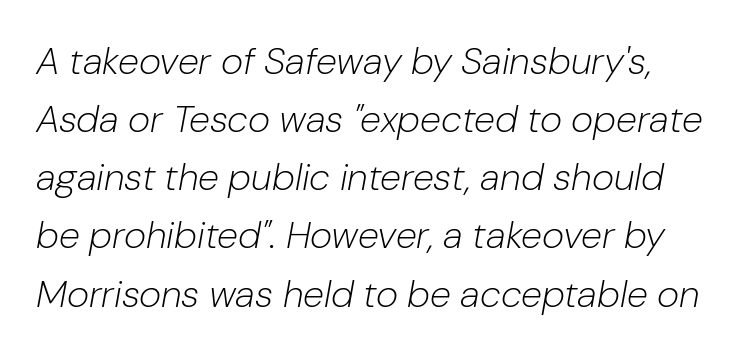
The face used here is rendered with its standard letterfit. If you measured baseline to baseline, you'd find a middling distance. Character widths vary here, with narrow letters taking less room than wide ones. Type without underlining. Rendered with sloped, italic letterforms.
